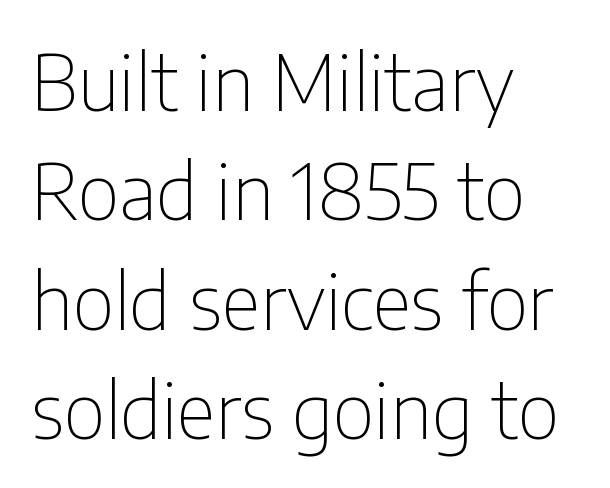
Q: Is the text bold? A: No.
Q: Is the text italic (slanted)? A: No, it is upright.
Q: Is the typeface a serif or a sans-serif typeface? A: Sans-serif.
Q: Is the text underlined? A: No.
Q: How is the paragraph aligned? A: Left-aligned.
Q: Is the spacing between letters normal or unusually wide? A: Normal.
Q: Is the spacing between lines tight, normal or loose? A: Normal.
Q: Width (condensed, normal, or wide)? A: Condensed.
Q: Stroke contrast? A: Low.
Q: x-height? A: Medium.
Q: Monospaced? A: No.
